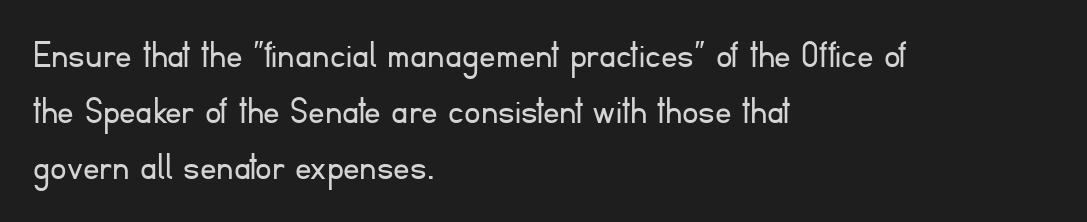
The rendering uses natural spacing where letterforms have individual widths. The letters carry no serifs — their stems end cleanly without finishing strokes. Check the space under the baseline: it is left empty. The typesetter chose a ragged-right arrangement here. Inter-character spacing is left at the font's built-in metrics.
